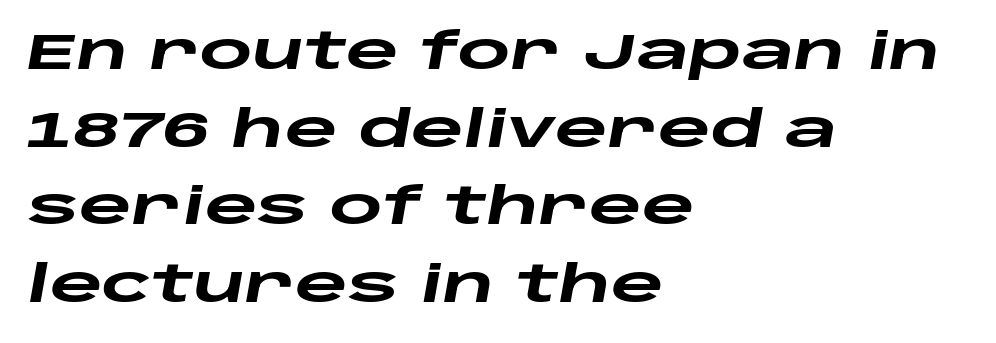
Caption: multi-line text, flush left, ragged right. The specimen omits any rule beneath the text block's lines. The letterforms sit shoulder to shoulder at normal distance. Each letter keeps its own natural width here, so spacing adapts to shape. Honestly, the row spacing looks completely unremarkable. Is the type slanted? Yes — the strokes lean at a clear angle.
